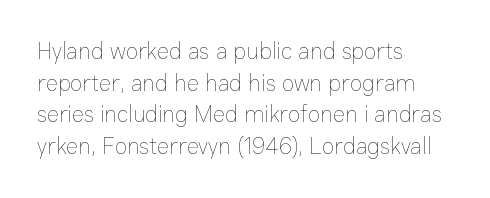
{"italic": "no", "bold": "no", "underline": "no", "align": "left", "line_spacing": "normal", "line_spacing_ratio": 1.38, "letter_spacing": "normal", "letter_spacing_em": 0.0, "glyph_px": 23}
